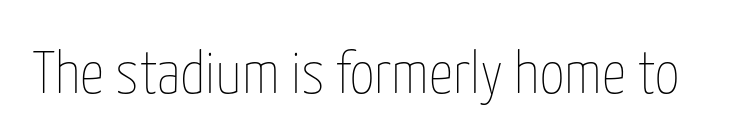
{"italic": "no", "bold": "no", "weight": "thin", "width": "condensed", "stroke_contrast": "low", "x_height": "medium", "monospaced": "no", "underline": "no", "letter_spacing": "normal", "letter_spacing_em": 0.0, "glyph_px": 60}
